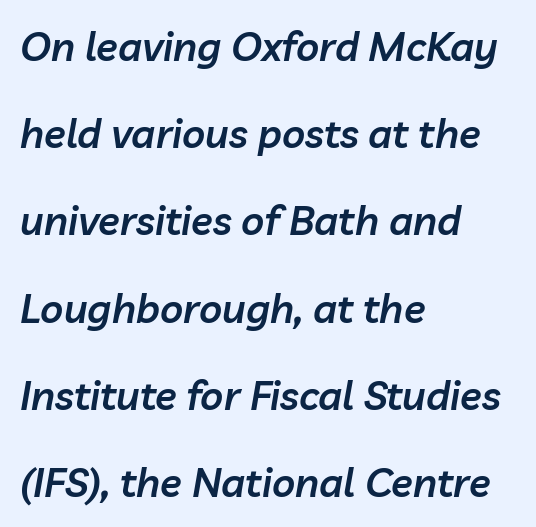
Q: Is the text bold? A: Semi-bold.
Q: Is the text italic (slanted)? A: Yes, it leans right by about 10 degrees.
Q: Is the text underlined? A: No.
Q: How is the paragraph aligned? A: Left-aligned.
Q: Is the spacing between letters normal or unusually wide? A: Normal.
Q: Is the spacing between lines tight, normal or loose? A: Loose.
Q: Width (condensed, normal, or wide)? A: Normal.
Q: Stroke contrast? A: Low.
Q: x-height? A: Medium.
Q: Monospaced? A: No.
